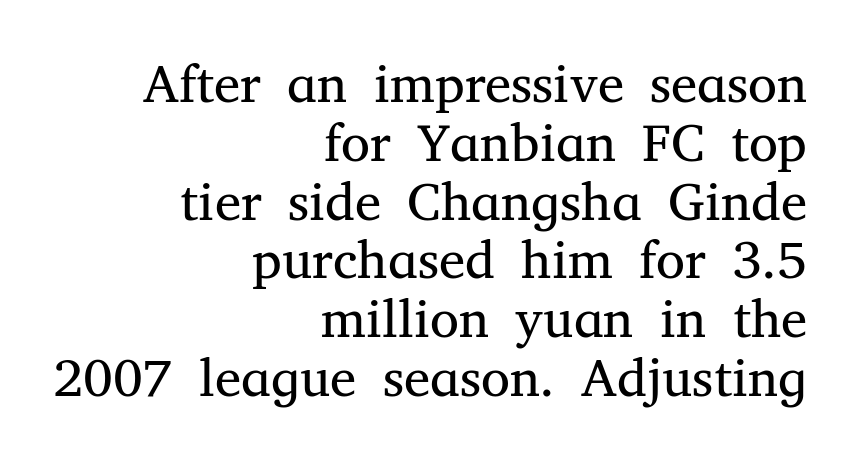
The image shows 53 px regular-weight serif type, upright; set right-aligned, tight line spacing (1.11x), normal letter spacing, not underlined; medium stroke contrast and a medium x-height.
